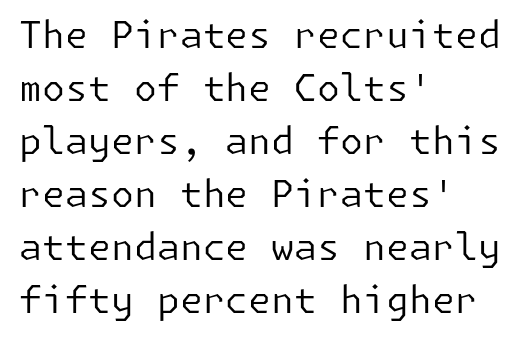
The image shows 37 px regular-weight sans-serif type, upright; set left-aligned, normal line spacing (1.43x), normal letter spacing, not underlined; low stroke contrast and a medium x-height.
